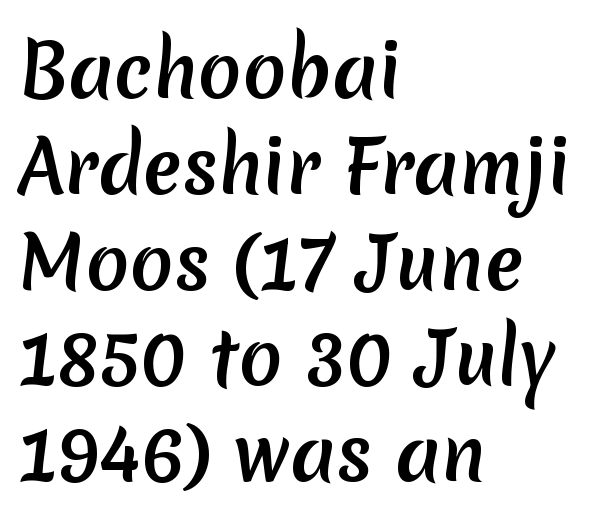
Q: Is the text bold? A: Yes.
Q: Is the typeface a serif or a sans-serif typeface? A: Sans-serif.
Q: Is the text underlined? A: No.
Q: How is the paragraph aligned? A: Left-aligned.
Q: Is the spacing between letters normal or unusually wide? A: Normal.
Q: Is the spacing between lines tight, normal or loose? A: Normal.
Q: Width (condensed, normal, or wide)? A: Normal.
Q: Stroke contrast? A: Low.
Q: x-height? A: Medium.
Q: Monospaced? A: No.
